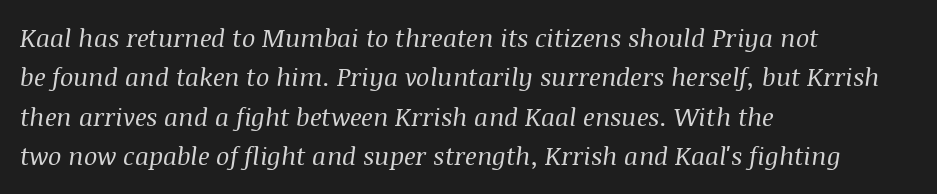
The image shows 25 px text type, italic (leaning right); set left-aligned, normal line spacing (1.58x), normal letter spacing, not underlined.
